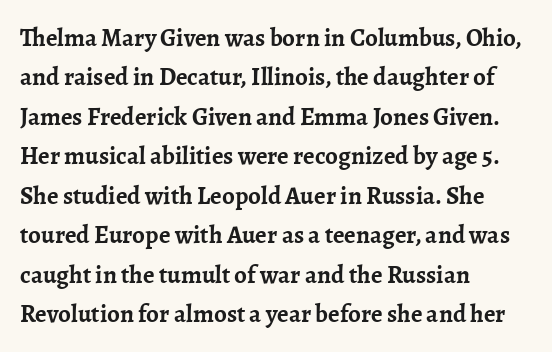
Evenly set lines give the paragraph a standard silhouette. Glance below the letters and you will spot only blank space. Typeset ragged right — the left edge is the straight one. This sample uses plain, unmodified letter spacing. Style check: upright. I'd describe the lettering as bold — thick and assertive.
